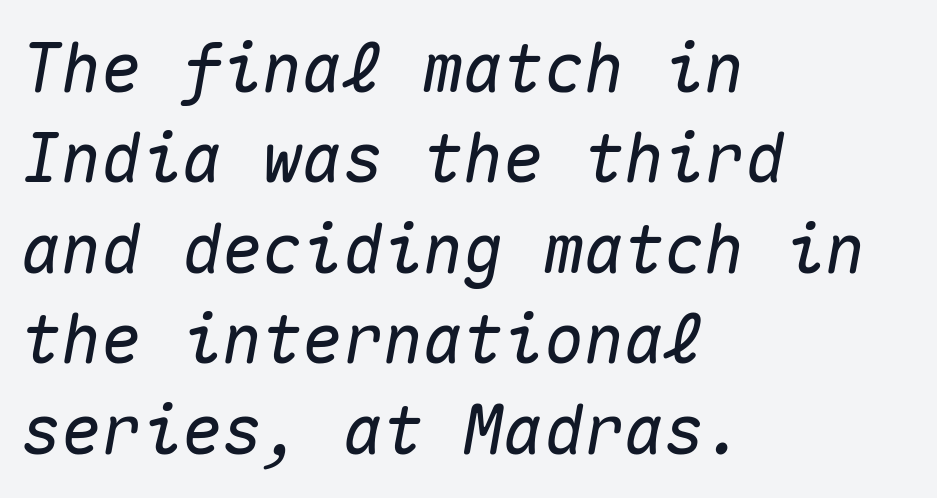
The image shows 67 px text type, italic (leaning right), monospaced; set left-aligned, normal line spacing (1.35x), normal letter spacing, not underlined; medium stroke contrast and a medium x-height.
